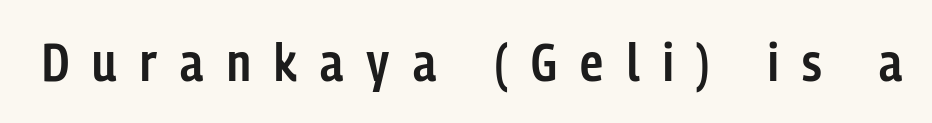
{"serif": "no", "italic": "no", "bold": "semi", "weight": "semibold", "width": "condensed", "stroke_contrast": "low", "x_height": "medium", "monospaced": "no", "underline": "no", "letter_spacing": "wide", "letter_spacing_em": 0.45, "glyph_px": 52}
